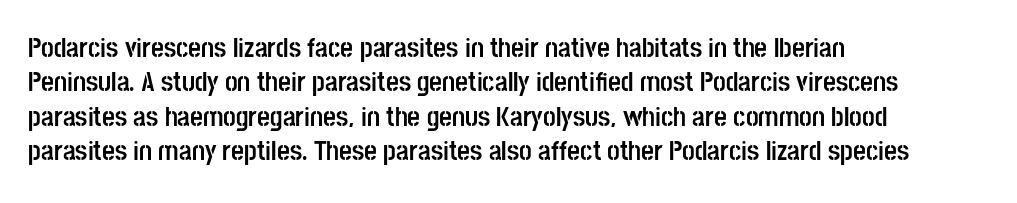
Does the lettering tilt? It doesn't — this is upright. This sample has the flowing, uneven cadence of proportional lettering. The text block is weighted toward the left margin, trailing off unevenly rightward. Tracking here is standard; glyphs follow each other at the usual distance. The space directly below the letters is spotless. The glyphs have the mass of a bold cut.
